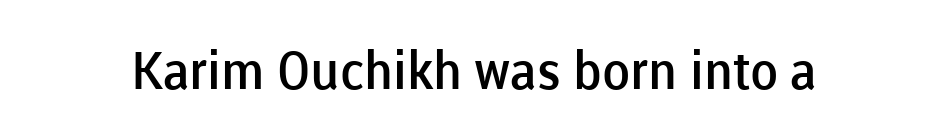
The image shows 52 px semibold sans-serif type, upright; set normal letter spacing, not underlined; low stroke contrast and a medium x-height.
